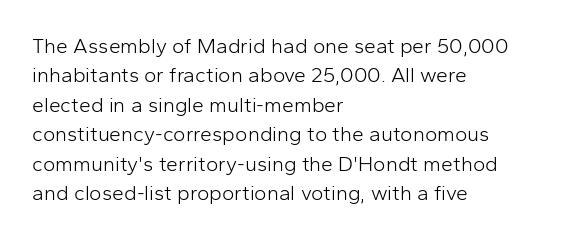
Q: Is the text bold? A: No.
Q: Is the text italic (slanted)? A: No, it is upright.
Q: Is the text underlined? A: No.
Q: How is the paragraph aligned? A: Left-aligned.
Q: Is the spacing between letters normal or unusually wide? A: Normal.
Q: Is the spacing between lines tight, normal or loose? A: Normal.
